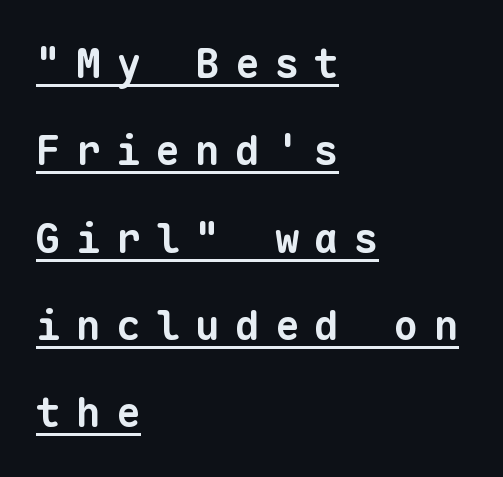
Q: Is the text bold? A: Yes.
Q: Is the typeface a serif or a sans-serif typeface? A: Sans-serif.
Q: Is the text underlined? A: Yes.
Q: How is the paragraph aligned? A: Left-aligned.
Q: Is the spacing between letters normal or unusually wide? A: Unusually wide.
Q: Is the spacing between lines tight, normal or loose? A: Loose.
Q: Width (condensed, normal, or wide)? A: Normal.
Q: Stroke contrast? A: Low.
Q: x-height? A: Medium.
Q: Monospaced? A: Yes.
